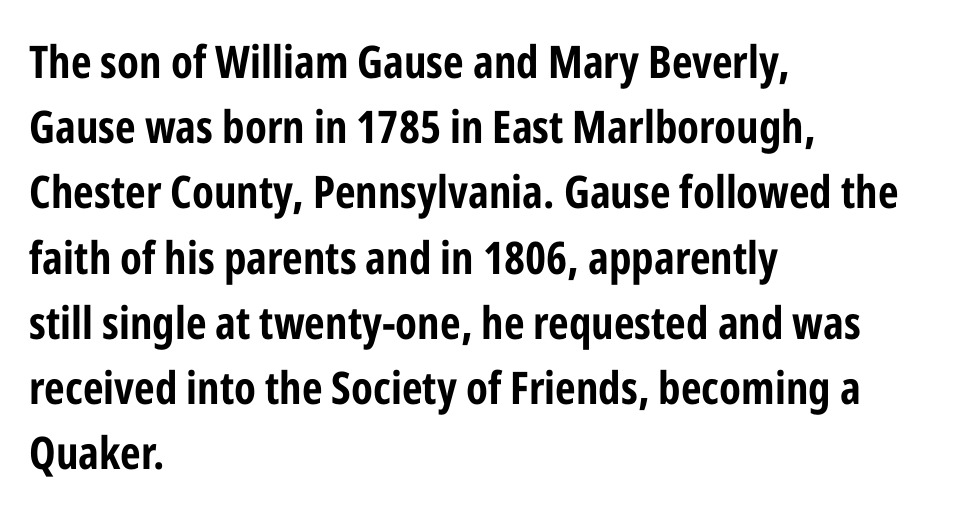
Q: Is the text bold? A: Yes.
Q: Is the text italic (slanted)? A: No, it is upright.
Q: Is the typeface a serif or a sans-serif typeface? A: Sans-serif.
Q: Is the text underlined? A: No.
Q: How is the paragraph aligned? A: Left-aligned.
Q: Is the spacing between letters normal or unusually wide? A: Normal.
Q: Is the spacing between lines tight, normal or loose? A: Normal.
Q: Width (condensed, normal, or wide)? A: Condensed.
Q: Stroke contrast? A: Low.
Q: x-height? A: Medium.
Q: Monospaced? A: No.
